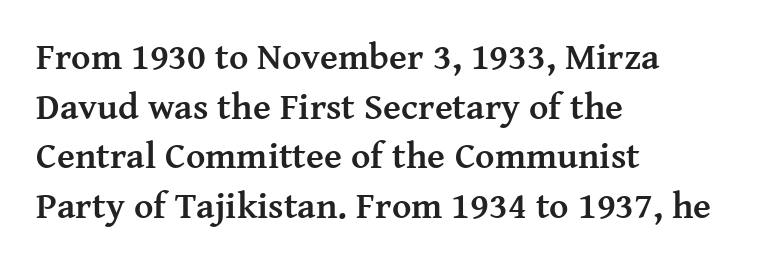
The image shows 37 px semibold serif type, upright; set left-aligned, normal line spacing (1.34x), normal letter spacing, not underlined; medium stroke contrast and a medium x-height.
